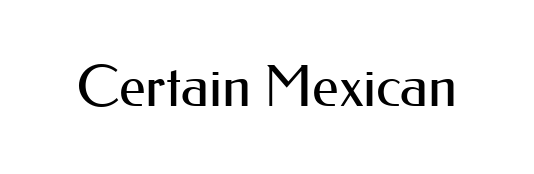
Q: Is the text bold? A: No.
Q: Is the text italic (slanted)? A: No, it is upright.
Q: Is the typeface a serif or a sans-serif typeface? A: Sans-serif.
Q: Is the text underlined? A: No.
Q: Is the spacing between letters normal or unusually wide? A: Normal.
Q: Width (condensed, normal, or wide)? A: Normal.
Q: Stroke contrast? A: Medium.
Q: x-height? A: Small.
Q: Monospaced? A: No.
